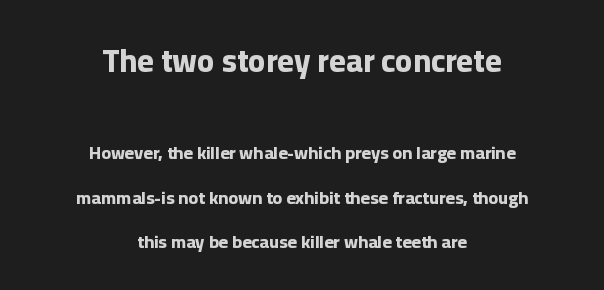
Q: Is the text bold? A: Yes.
Q: Is the text italic (slanted)? A: No, it is upright.
Q: Is the typeface a serif or a sans-serif typeface? A: Sans-serif.
Q: Is the text underlined? A: No.
Q: How is the paragraph aligned? A: Centered.
Q: Is the spacing between letters normal or unusually wide? A: Normal.
Q: Is the spacing between lines tight, normal or loose? A: Loose.
Q: Which block of text is set in a larger size, the first (top) or the second (bottom)? A: The first (top) one.
Q: Width (condensed, normal, or wide)? A: Normal.
Q: Stroke contrast? A: Low.
Q: x-height? A: Medium.
Q: Monospaced? A: No.
